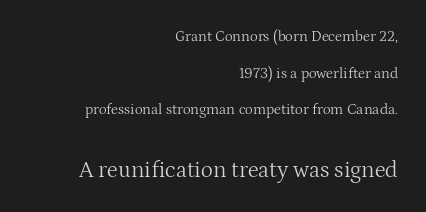
The letters in the lower block stand taller than those in the block above. Alignment: flush right. Honestly, there is no underline to notice here at all. Baseline-to-baseline distance is far greater than the letter height.
